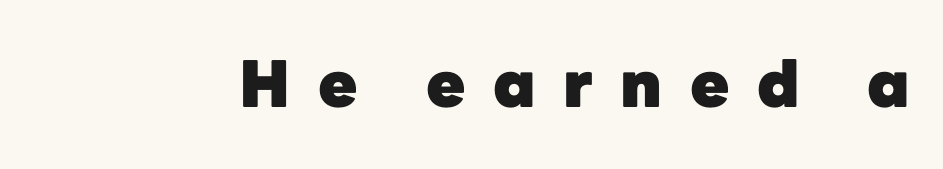
The image shows 64 px heavy sans-serif type, upright; set unusually wide letter spacing (+0.43 em), not underlined; low stroke contrast and a medium x-height.
